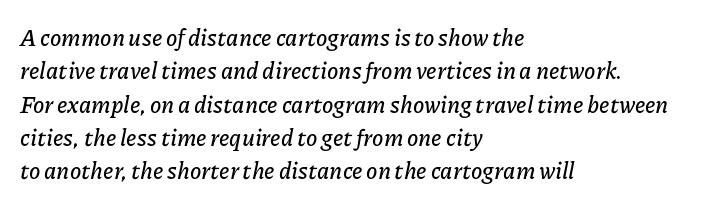
The image shows 23 px text type, italic (leaning right); set left-aligned, normal line spacing (1.45x), normal letter spacing, not underlined.
